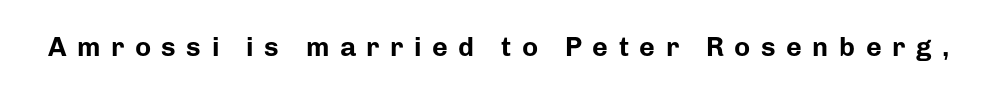
{"italic": "no", "bold": "yes", "underline": "no", "letter_spacing": "wide", "letter_spacing_em": 0.39, "glyph_px": 27}
